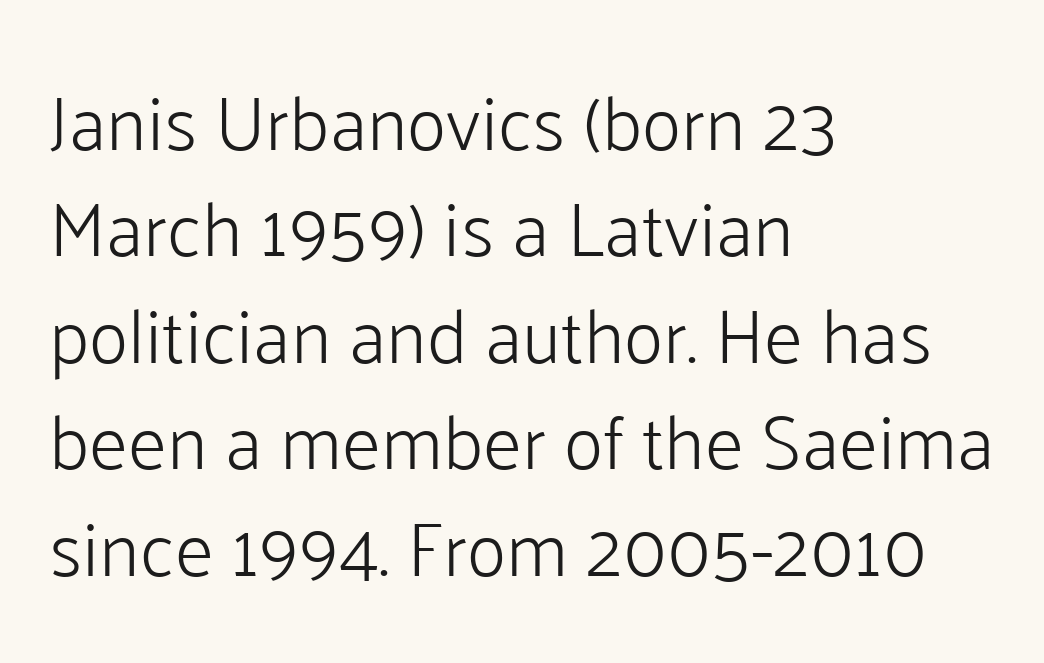
Q: Is the text bold? A: No.
Q: Is the text italic (slanted)? A: No, it is upright.
Q: Is the typeface a serif or a sans-serif typeface? A: Sans-serif.
Q: Is the text underlined? A: No.
Q: How is the paragraph aligned? A: Left-aligned.
Q: Is the spacing between letters normal or unusually wide? A: Normal.
Q: Is the spacing between lines tight, normal or loose? A: Normal.
Q: Width (condensed, normal, or wide)? A: Normal.
Q: Stroke contrast? A: Low.
Q: x-height? A: Medium.
Q: Monospaced? A: No.
